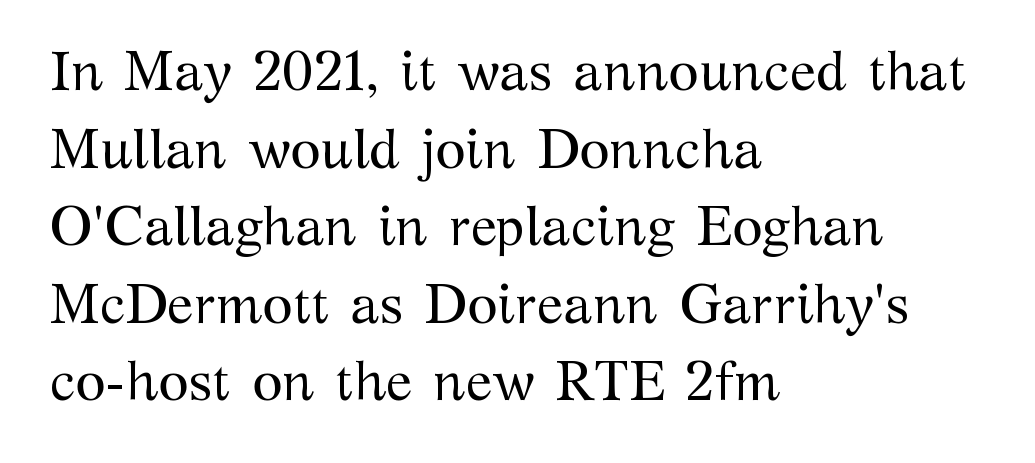
Q: Is the text bold? A: No.
Q: Is the text italic (slanted)? A: No, it is upright.
Q: Is the typeface a serif or a sans-serif typeface? A: Serif.
Q: Is the text underlined? A: No.
Q: How is the paragraph aligned? A: Left-aligned.
Q: Is the spacing between letters normal or unusually wide? A: Normal.
Q: Is the spacing between lines tight, normal or loose? A: Normal.
Q: Width (condensed, normal, or wide)? A: Normal.
Q: Stroke contrast? A: Medium.
Q: x-height? A: Medium.
Q: Monospaced? A: No.
